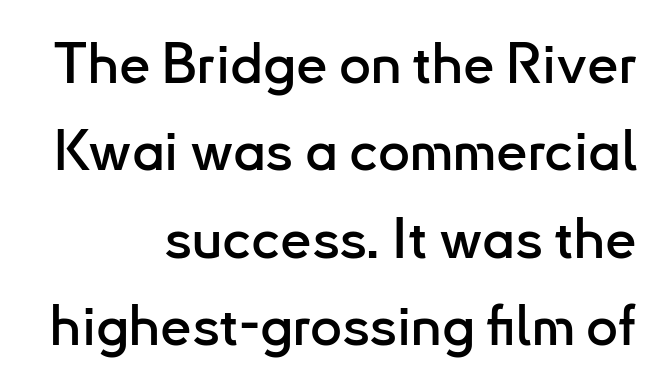
The image shows 56 px sans-serif type, upright; set right-aligned, normal line spacing (1.56x), normal letter spacing, not underlined; low stroke contrast and a small x-height.
